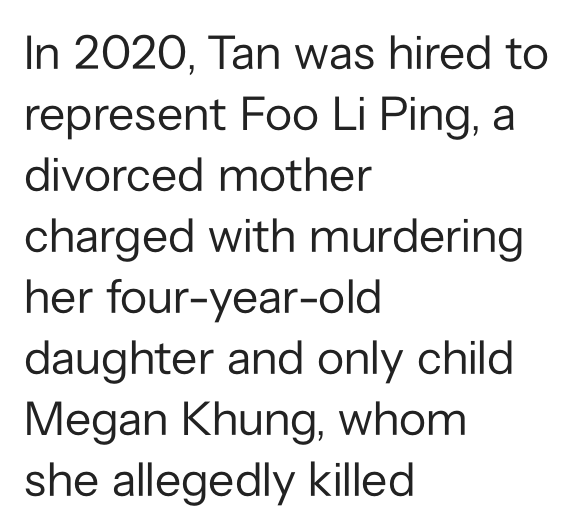
{"serif": "no", "italic": "no", "bold": "no", "weight": "regular", "width": "normal", "stroke_contrast": "low", "x_height": "medium", "monospaced": "no", "underline": "no", "align": "left", "line_spacing": "normal", "line_spacing_ratio": 1.27, "letter_spacing": "normal", "letter_spacing_em": 0.0, "glyph_px": 48}
